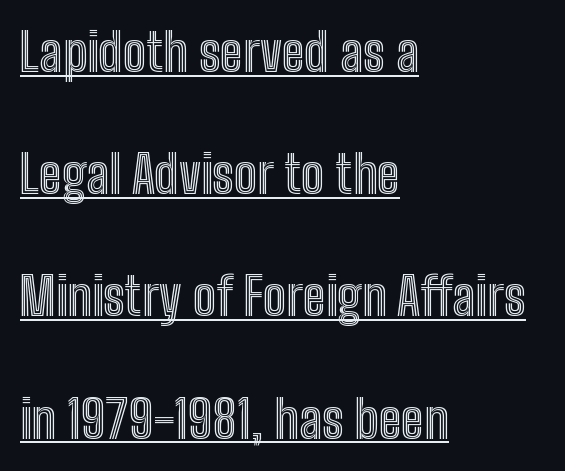
Q: Is the text italic (slanted)? A: No, it is upright.
Q: Is the text underlined? A: Yes.
Q: How is the paragraph aligned? A: Left-aligned.
Q: Is the spacing between letters normal or unusually wide? A: Normal.
Q: Is the spacing between lines tight, normal or loose? A: Loose.
Q: Width (condensed, normal, or wide)? A: Condensed.
Q: x-height? A: Medium.
Q: Monospaced? A: No.
